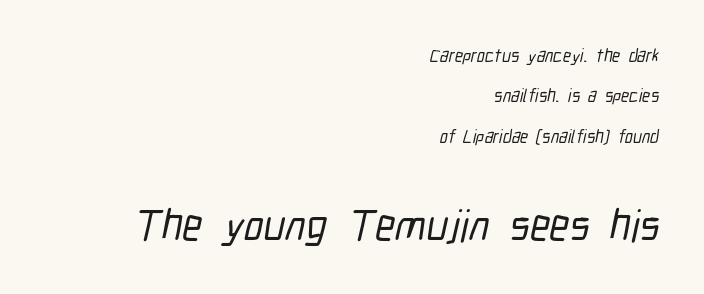
{"serif": "no", "width": "condensed", "stroke_contrast": "low", "x_height": "medium", "monospaced": "no", "underline": "no", "align": "right", "line_spacing": "loose", "line_spacing_ratio": 2.25, "letter_spacing": "normal", "letter_spacing_em": 0.0, "larger_block": "second", "size_ratio": 2.44, "glyph_px": 44}
